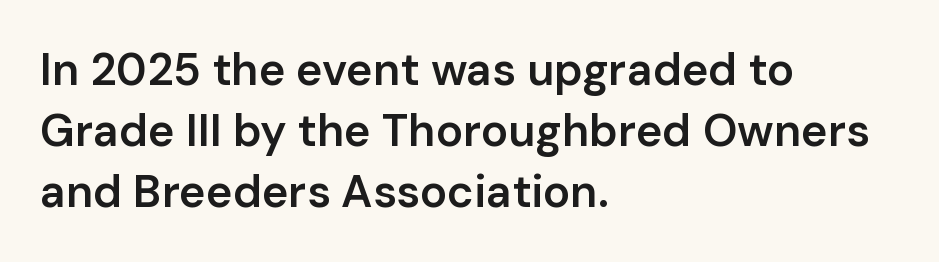
The paragraph has a hard left edge and a soft right edge. Regular leading. Characters remain perfectly vertical along every line. Default kerning and tracking; the words read as compact shapes. Descender tails drop into unmarked territory. The passage shown is typed in a proportional face where columns would drift.
